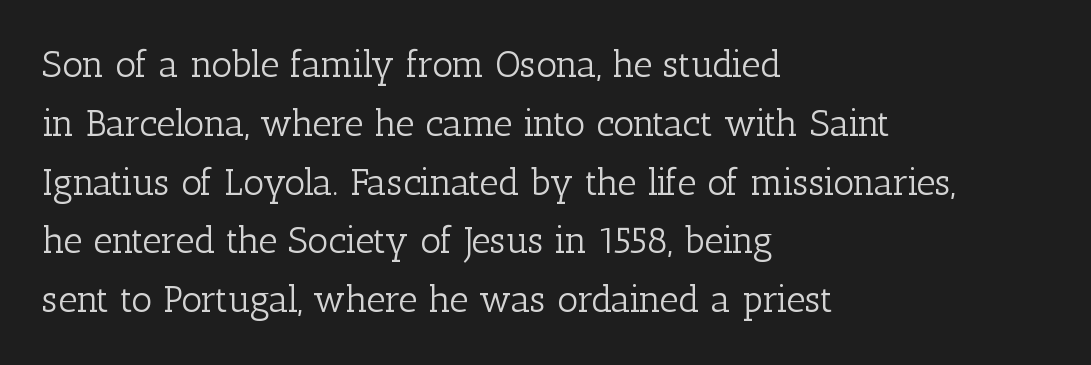
The image shows 37 px light serif type, upright; set left-aligned, normal line spacing (1.59x), normal letter spacing, not underlined; low stroke contrast and a medium x-height.
